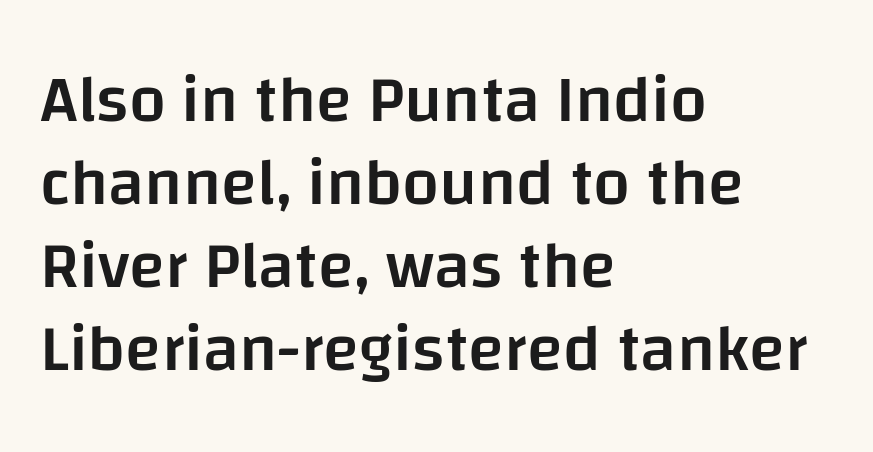
{"serif": "no", "italic": "no", "bold": "semi", "weight": "semibold", "width": "normal", "stroke_contrast": "low", "x_height": "large", "monospaced": "no", "underline": "no", "align": "left", "line_spacing": "normal", "line_spacing_ratio": 1.26, "letter_spacing": "normal", "letter_spacing_em": 0.0, "glyph_px": 66}
